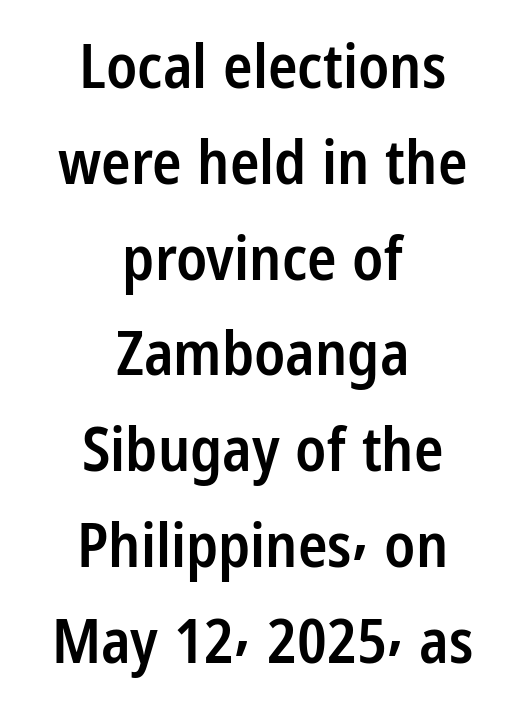
In terms of letterform style, serifs are entirely absent. Anything drawn beneath the words? Only blank space. You could not count columns in this text — the font is proportionally spaced. The passage shown has conventional tracking throughout. Characters remain perfectly vertical along every line.
